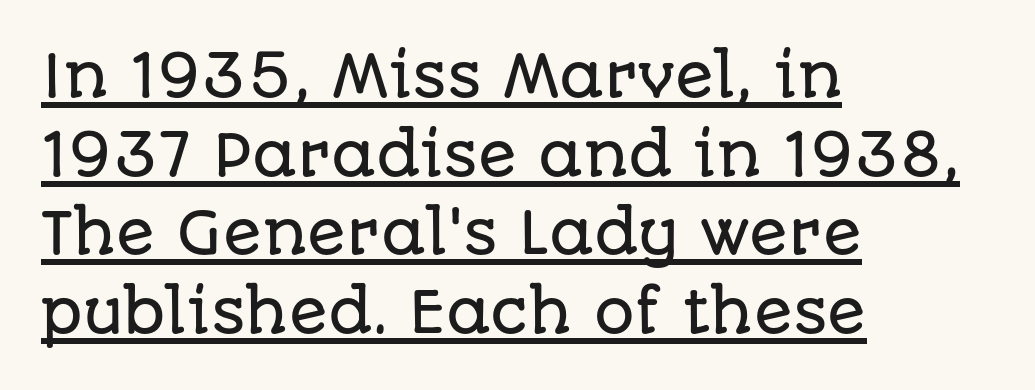
The image shows 57 px sans-serif type, upright; set left-aligned, normal line spacing (1.38x), normal letter spacing, underlined; low stroke contrast and a large x-height.
